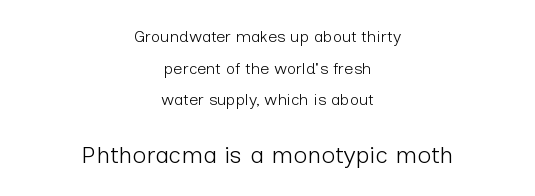
The image shows 24 px text type, upright; set centered, loose line spacing (1.98x), normal letter spacing, not underlined; the second (bottom) block is 1.5x larger.
